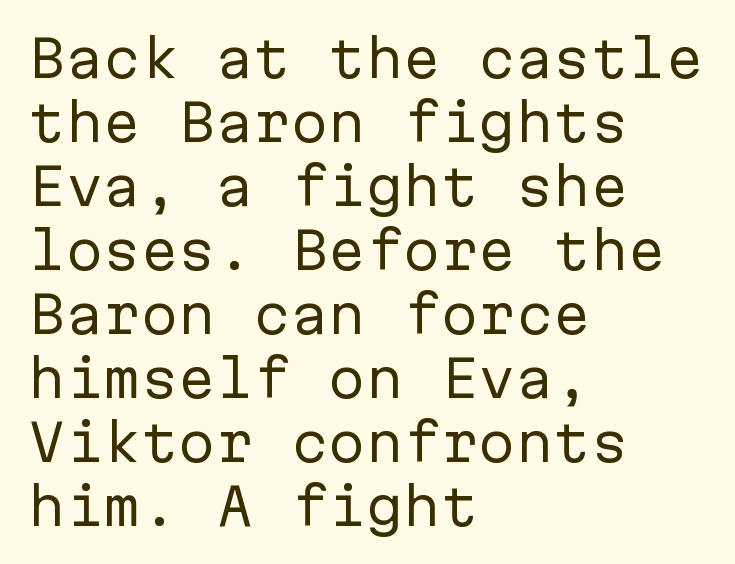
Q: Is the text bold? A: No.
Q: Is the text italic (slanted)? A: No, it is upright.
Q: Is the typeface a serif or a sans-serif typeface? A: Sans-serif.
Q: Is the text underlined? A: No.
Q: How is the paragraph aligned? A: Left-aligned.
Q: Is the spacing between letters normal or unusually wide? A: Normal.
Q: Is the spacing between lines tight, normal or loose? A: Normal.
Q: Width (condensed, normal, or wide)? A: Normal.
Q: Stroke contrast? A: Low.
Q: x-height? A: Medium.
Q: Monospaced? A: Yes.
